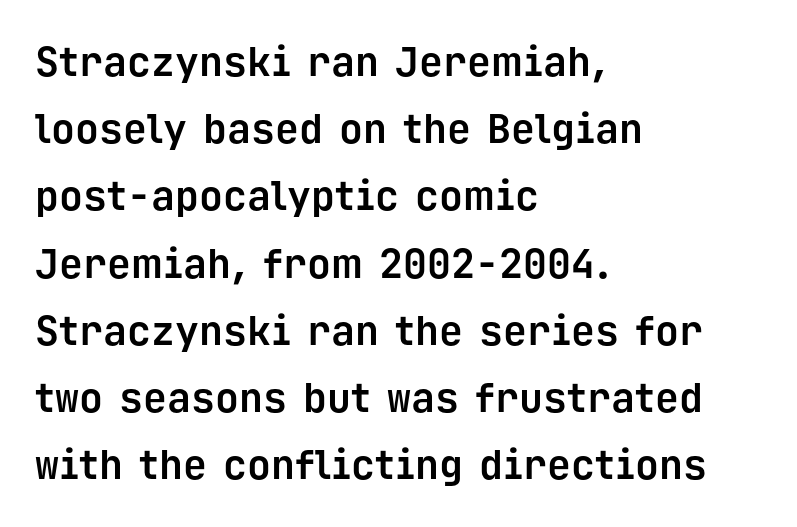
Heavy-handed strokes throughout: this text is bold. Glyph-to-glyph distance matches everyday printed text. These lines are set flush left with a ragged right edge. Monospaced: the letters line up in strict vertical columns. To sum up the face: it is a sans, with no serifs.
